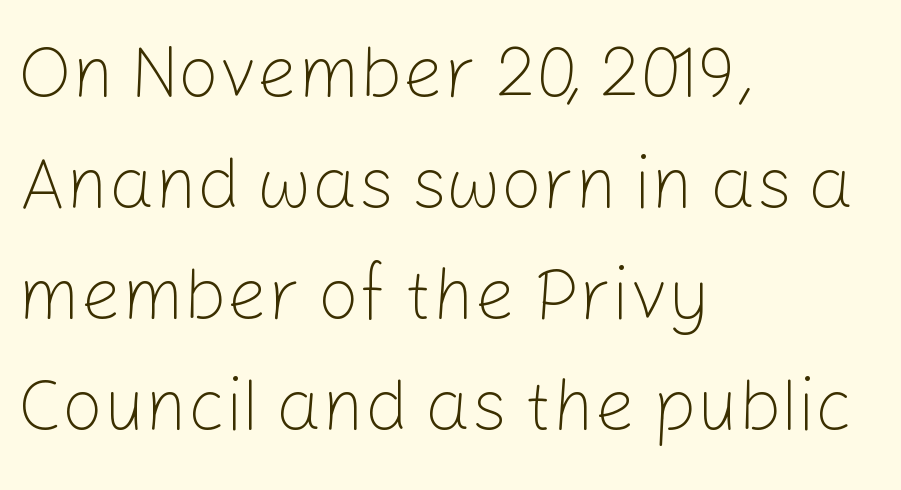
Q: Is the text bold? A: No.
Q: Is the text italic (slanted)? A: No, it is upright.
Q: Is the typeface a serif or a sans-serif typeface? A: Sans-serif.
Q: Is the text underlined? A: No.
Q: How is the paragraph aligned? A: Left-aligned.
Q: Is the spacing between letters normal or unusually wide? A: Normal.
Q: Is the spacing between lines tight, normal or loose? A: Normal.
Q: Width (condensed, normal, or wide)? A: Normal.
Q: Stroke contrast? A: Low.
Q: x-height? A: Medium.
Q: Monospaced? A: No.
